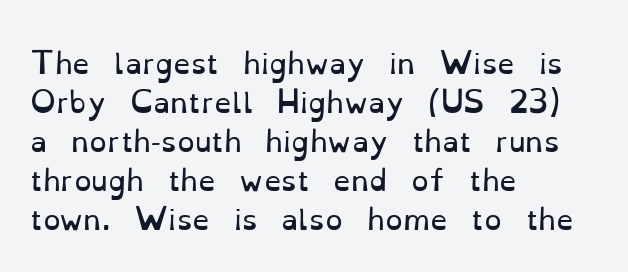
Q: Is the text bold? A: No.
Q: Is the text italic (slanted)? A: No, it is upright.
Q: Is the typeface a serif or a sans-serif typeface? A: Serif.
Q: Is the text underlined? A: No.
Q: How is the paragraph aligned? A: Left-aligned.
Q: Is the spacing between letters normal or unusually wide? A: Normal.
Q: Is the spacing between lines tight, normal or loose? A: Normal.
Q: Width (condensed, normal, or wide)? A: Normal.
Q: Stroke contrast? A: Low.
Q: x-height? A: Small.
Q: Monospaced? A: No.
